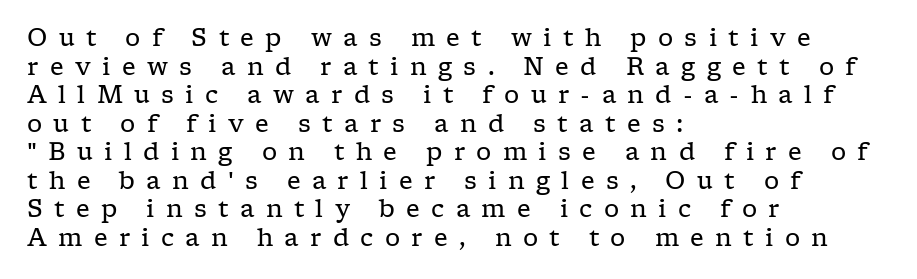
{"italic": "no", "bold": "no", "underline": "no", "align": "left", "line_spacing_ratio": 1.19, "letter_spacing": "wide", "letter_spacing_em": 0.47, "glyph_px": 24}
